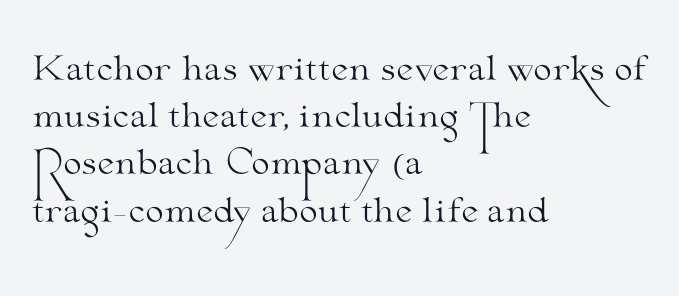
The image shows 33 px light, wide serif type, upright; set left-aligned, normal line spacing (1.43x), normal letter spacing, not underlined; medium stroke contrast and a small x-height.
